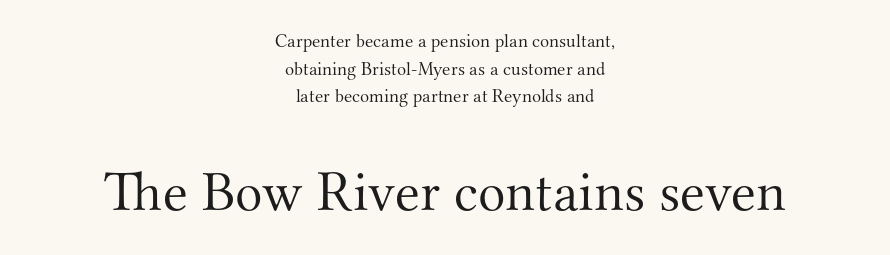
Q: Is the text bold? A: No.
Q: Is the text italic (slanted)? A: No, it is upright.
Q: Is the typeface a serif or a sans-serif typeface? A: Serif.
Q: Is the text underlined? A: No.
Q: How is the paragraph aligned? A: Centered.
Q: Is the spacing between letters normal or unusually wide? A: Normal.
Q: Is the spacing between lines tight, normal or loose? A: Normal.
Q: Which block of text is set in a larger size, the first (top) or the second (bottom)? A: The second (bottom) one.
Q: Width (condensed, normal, or wide)? A: Normal.
Q: Stroke contrast? A: Medium.
Q: x-height? A: Small.
Q: Monospaced? A: No.
